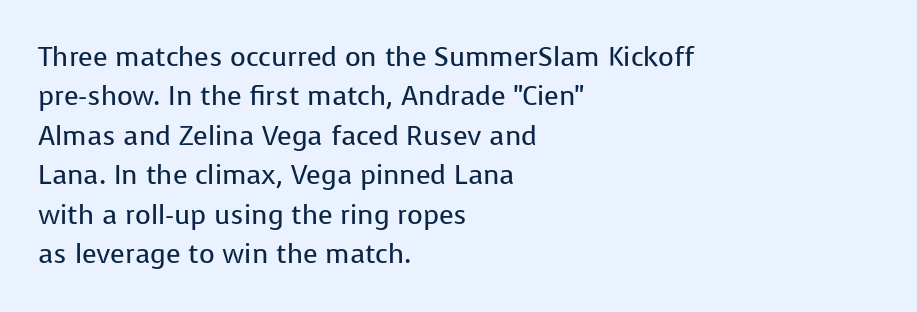
The image shows 27 px text type, upright; set left-aligned, normal line spacing (1.46x), normal letter spacing, not underlined.
